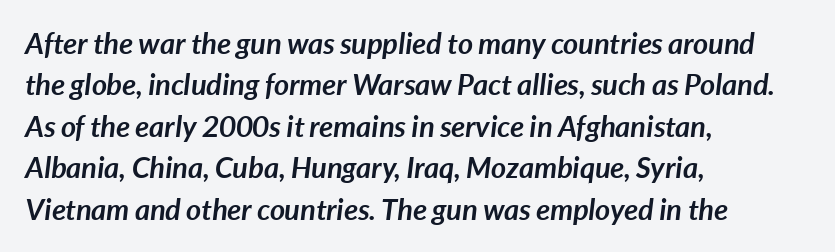
Q: Is the text bold? A: Yes.
Q: Is the text italic (slanted)? A: Yes, it leans right by about 7 degrees.
Q: Is the text underlined? A: No.
Q: How is the paragraph aligned? A: Left-aligned.
Q: Is the spacing between letters normal or unusually wide? A: Normal.
Q: Is the spacing between lines tight, normal or loose? A: Normal.
Q: Width (condensed, normal, or wide)? A: Normal.
Q: Stroke contrast? A: Low.
Q: x-height? A: Medium.
Q: Monospaced? A: No.
